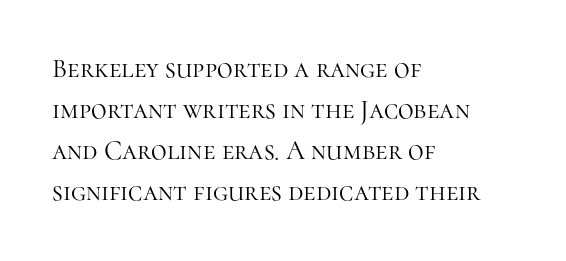
Q: Is the text bold? A: No.
Q: Is the text italic (slanted)? A: No, it is upright.
Q: Is the text underlined? A: No.
Q: How is the paragraph aligned? A: Left-aligned.
Q: Is the spacing between letters normal or unusually wide? A: Normal.
Q: Is the spacing between lines tight, normal or loose? A: Normal.
